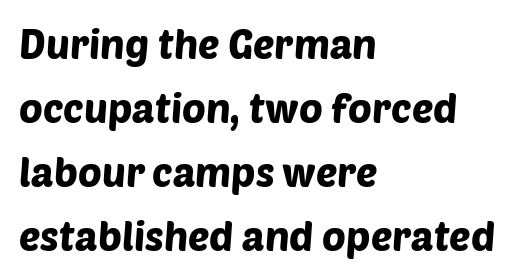
The image shows 40 px sans-serif type; set left-aligned, normal line spacing (1.6x), normal letter spacing, not underlined; low stroke contrast and a large x-height.
